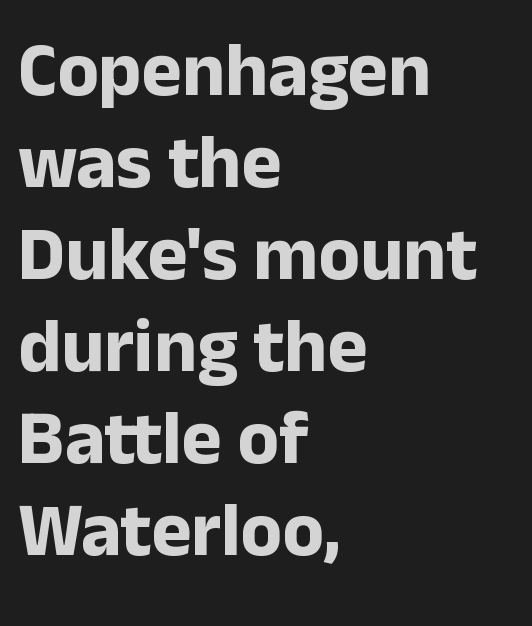
Q: Is the text bold? A: Yes.
Q: Is the text italic (slanted)? A: No, it is upright.
Q: Is the typeface a serif or a sans-serif typeface? A: Sans-serif.
Q: Is the text underlined? A: No.
Q: How is the paragraph aligned? A: Left-aligned.
Q: Is the spacing between letters normal or unusually wide? A: Normal.
Q: Width (condensed, normal, or wide)? A: Normal.
Q: Stroke contrast? A: Low.
Q: x-height? A: Medium.
Q: Monospaced? A: No.
